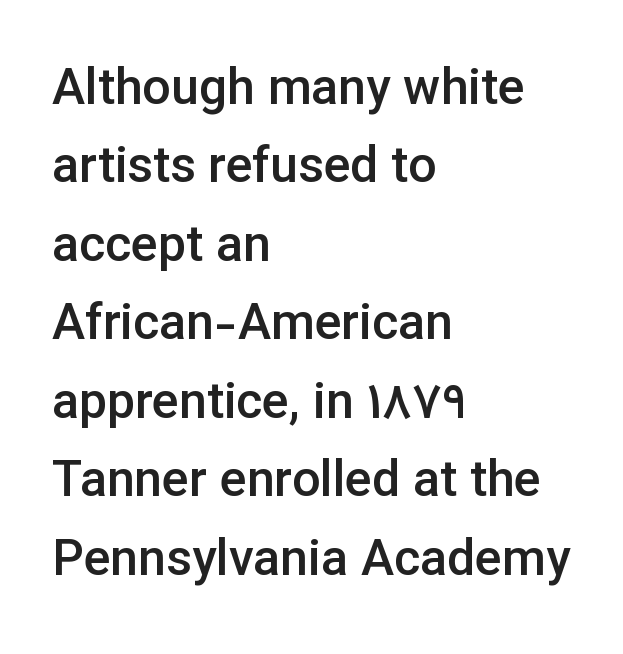
The image shows 50 px semibold sans-serif type, upright; set left-aligned, normal line spacing (1.57x), normal letter spacing, not underlined; low stroke contrast and a medium x-height.
